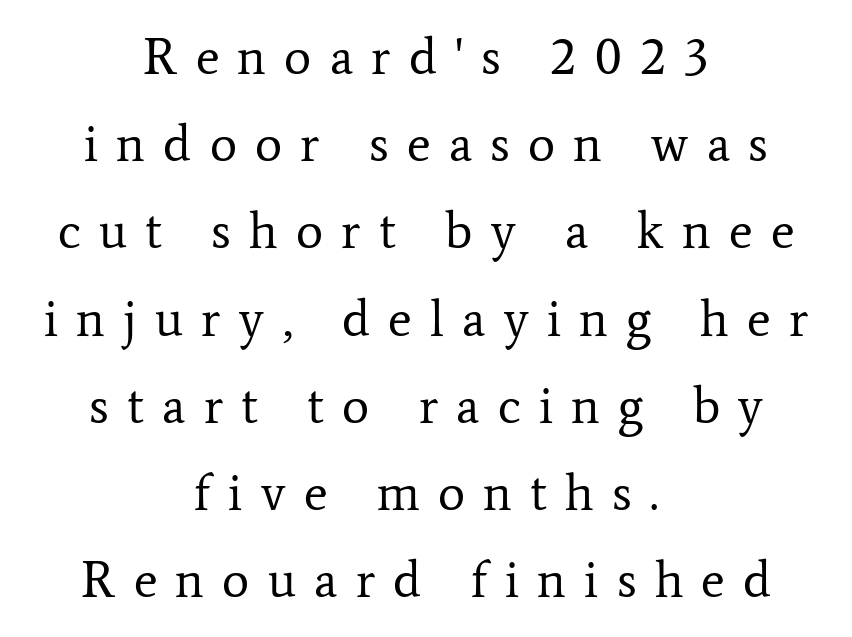
{"serif": "yes", "italic": "no", "bold": "no", "weight": "regular", "width": "normal", "stroke_contrast": "low", "x_height": "medium", "monospaced": "no", "underline": "no", "align": "center", "line_spacing_ratio": 1.71, "letter_spacing": "wide", "letter_spacing_em": 0.36, "glyph_px": 51}
